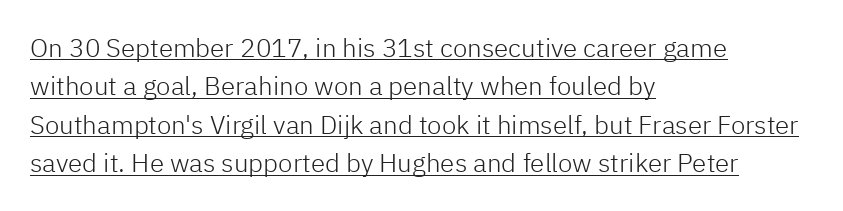
Q: Is the text bold? A: No.
Q: Is the text italic (slanted)? A: No, it is upright.
Q: Is the text underlined? A: Yes.
Q: How is the paragraph aligned? A: Left-aligned.
Q: Is the spacing between letters normal or unusually wide? A: Normal.
Q: Is the spacing between lines tight, normal or loose? A: Normal.
